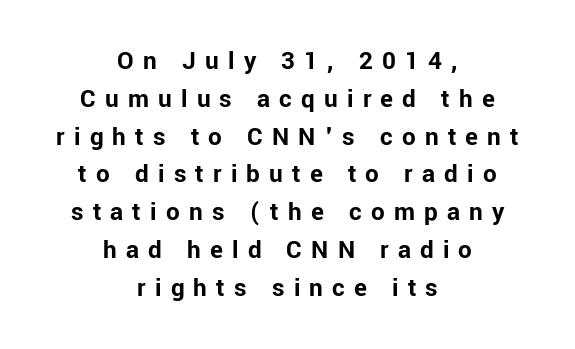
Q: Is the text bold? A: Yes.
Q: Is the text italic (slanted)? A: No, it is upright.
Q: Is the text underlined? A: No.
Q: How is the paragraph aligned? A: Centered.
Q: Is the spacing between letters normal or unusually wide? A: Unusually wide.
Q: Is the spacing between lines tight, normal or loose? A: Normal.
